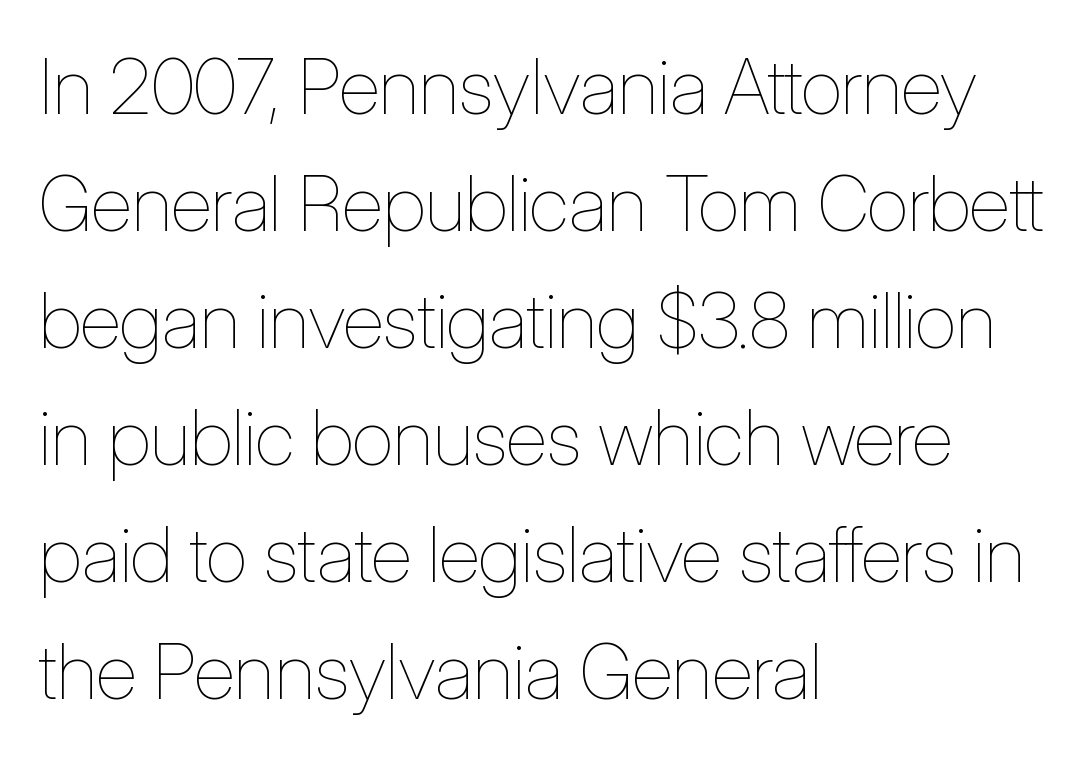
Q: Is the text bold? A: No.
Q: Is the text italic (slanted)? A: No, it is upright.
Q: Is the text underlined? A: No.
Q: How is the paragraph aligned? A: Left-aligned.
Q: Is the spacing between letters normal or unusually wide? A: Normal.
Q: Is the spacing between lines tight, normal or loose? A: Normal.
Q: Width (condensed, normal, or wide)? A: Condensed.
Q: Stroke contrast? A: Low.
Q: x-height? A: Medium.
Q: Monospaced? A: No.
